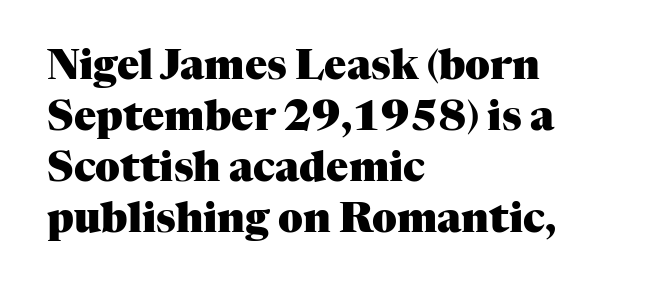
Descenders are the only things crossing below the line. These lines keep a tight, regular rhythm from letter to letter. Summary of weight: heavy, a full bold. Note: serifs present on the glyphs. The typography opts for an upright posture over an oblique one.
